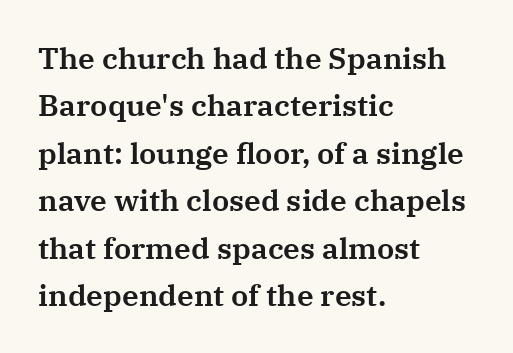
{"serif": "yes", "italic": "no", "width": "normal", "stroke_contrast": "medium", "x_height": "medium", "monospaced": "no", "underline": "no", "align": "left", "line_spacing": "normal", "line_spacing_ratio": 1.58, "letter_spacing": "normal", "letter_spacing_em": 0.0, "glyph_px": 30}
